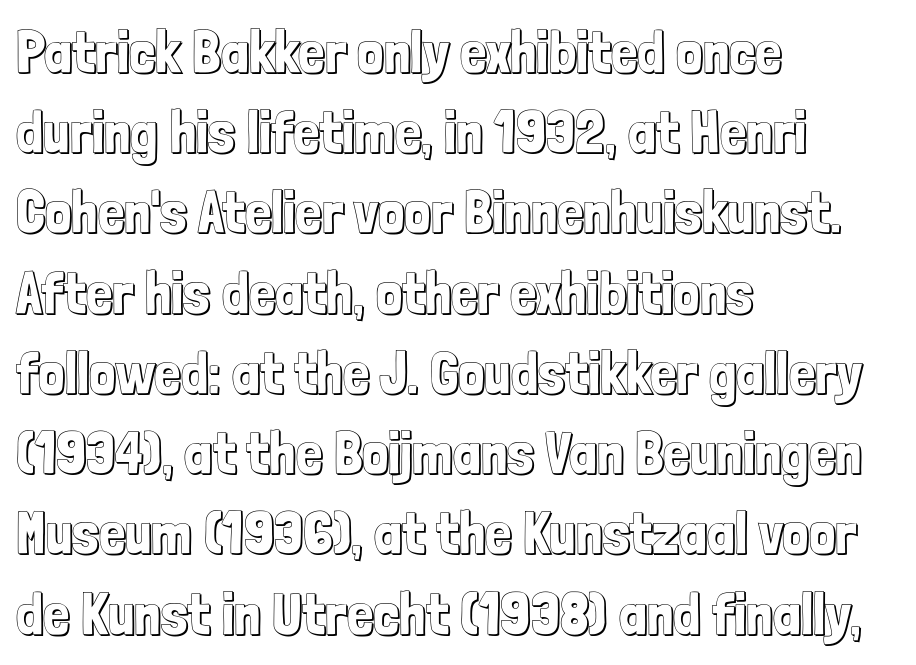
Q: Is the text italic (slanted)? A: No, it is upright.
Q: Is the text underlined? A: No.
Q: How is the paragraph aligned? A: Left-aligned.
Q: Is the spacing between letters normal or unusually wide? A: Normal.
Q: Is the spacing between lines tight, normal or loose? A: Normal.
Q: Width (condensed, normal, or wide)? A: Condensed.
Q: x-height? A: Medium.
Q: Monospaced? A: No.
